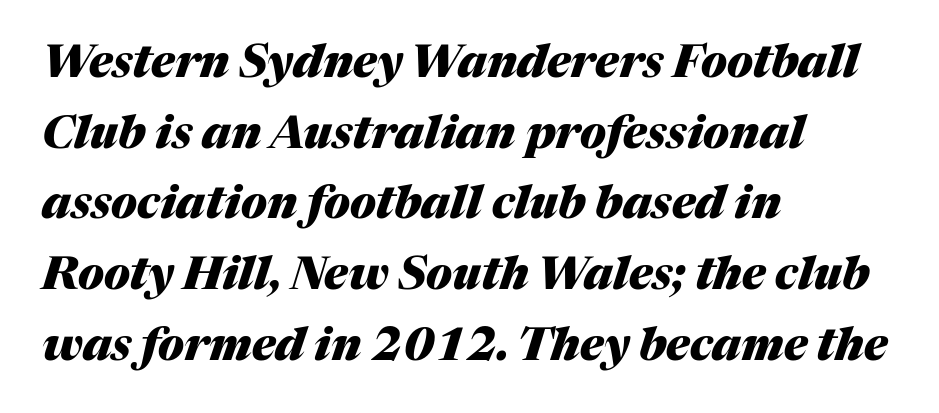
Q: Is the text bold? A: Yes.
Q: Is the text italic (slanted)? A: Yes, it leans right by about 17 degrees.
Q: Is the text underlined? A: No.
Q: How is the paragraph aligned? A: Left-aligned.
Q: Is the spacing between letters normal or unusually wide? A: Normal.
Q: Is the spacing between lines tight, normal or loose? A: Normal.
Q: Width (condensed, normal, or wide)? A: Normal.
Q: Stroke contrast? A: Medium.
Q: x-height? A: Medium.
Q: Monospaced? A: No.
